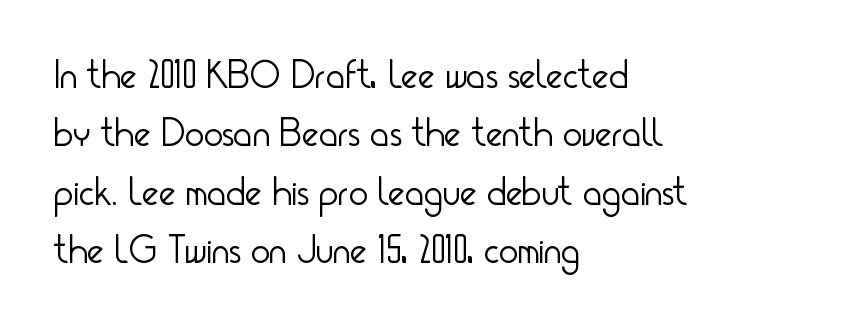
{"serif": "no", "italic": "no", "bold": "no", "weight": "light", "width": "condensed", "stroke_contrast": "low", "x_height": "small", "monospaced": "no", "underline": "no", "align": "left", "line_spacing": "normal", "line_spacing_ratio": 1.46, "letter_spacing": "normal", "letter_spacing_em": 0.0, "glyph_px": 40}
